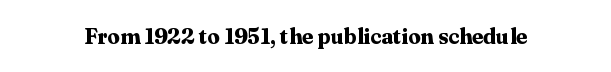
{"italic": "no", "bold": "yes", "underline": "no", "letter_spacing": "normal", "letter_spacing_em": 0.0, "glyph_px": 22}
